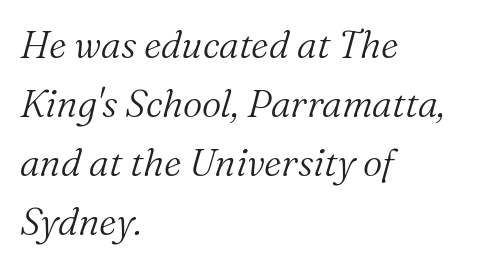
This sample has the flowing, uneven cadence of proportional lettering. Tracking here is standard; glyphs follow each other at the usual distance. Small tapered or slab feet sit at the stroke ends, so this counts as serif. The passage is arranged the way most books set body copy — flush left.
